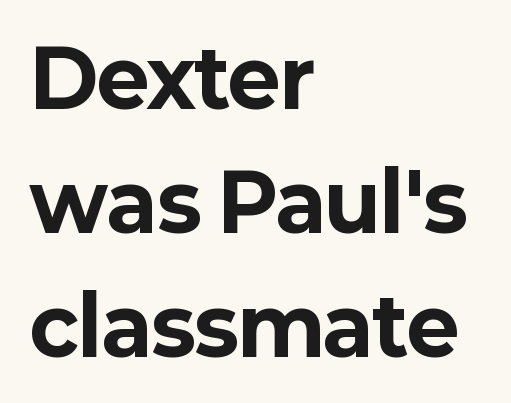
The image shows 80 px bold sans-serif type, upright; set left-aligned, normal line spacing (1.55x), normal letter spacing, not underlined; low stroke contrast and a medium x-height.
